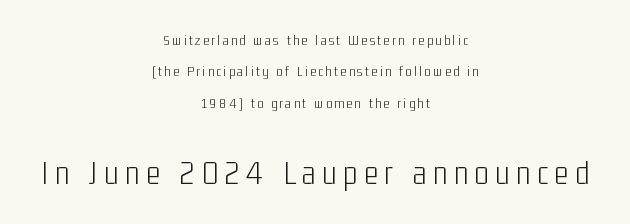
{"serif": "no", "italic": "no", "bold": "no", "weight": "light", "width": "condensed", "stroke_contrast": "low", "x_height": "medium", "monospaced": "no", "underline": "no", "align": "center", "line_spacing": "loose", "line_spacing_ratio": 2.24, "larger_block": "second", "size_ratio": 2.43, "glyph_px": 34}
